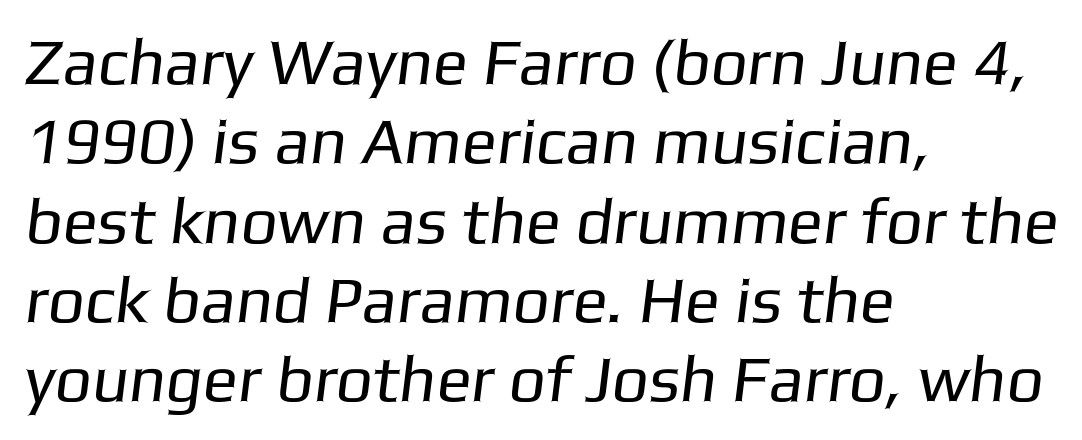
Words appear dense and cohesive because spacing is normal. The letters carry no serifs — their stems end cleanly without finishing strokes. The passage shown is typed in a proportional face where columns would drift. Lines of text with bare space underneath. The font sits on the lighter half of the weight spectrum, regular included. Does the copy run flush right? No — it runs flush left.
